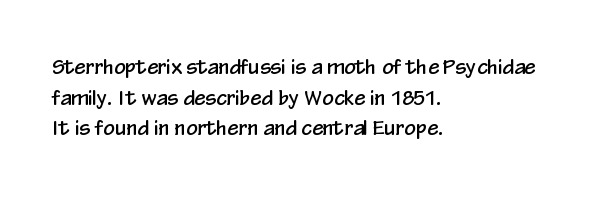
Q: Is the text italic (slanted)? A: No, it is upright.
Q: Is the text underlined? A: No.
Q: How is the paragraph aligned? A: Left-aligned.
Q: Is the spacing between letters normal or unusually wide? A: Normal.
Q: Is the spacing between lines tight, normal or loose? A: Normal.
